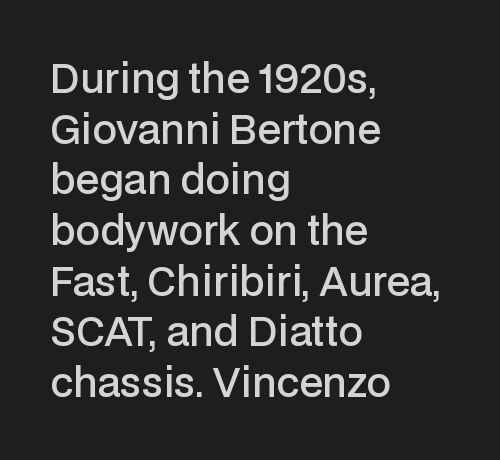
Compared with a centered layout, this one pins lines to the left instead. The sample has been set in demibold, a notch under bold. Looks like regular typesetting: each glyph gets only the width it needs. Only glyphs here, with clear space below each row. No feet cap the strokes, marking this as sans-serif type.
